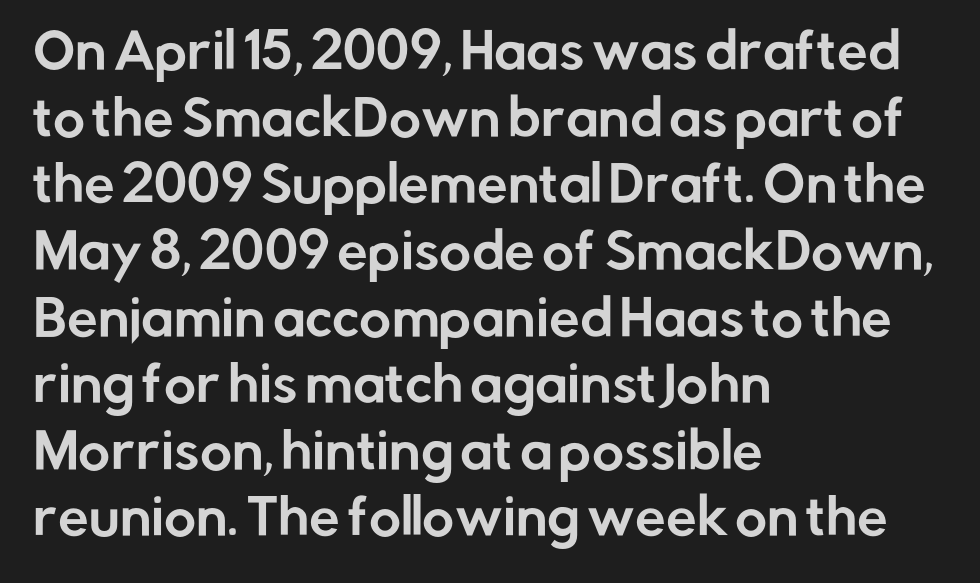
The image shows 49 px sans-serif type, upright; set left-aligned, normal line spacing (1.36x), normal letter spacing, not underlined; low stroke contrast and a medium x-height.
